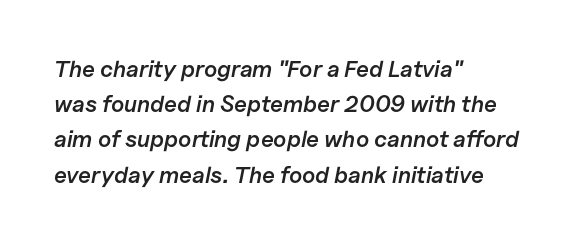
{"italic": "yes", "lean": "right", "slant_degrees": 11, "bold": "semi", "underline": "no", "align": "left", "line_spacing": "normal", "line_spacing_ratio": 1.53, "letter_spacing": "normal", "letter_spacing_em": 0.0, "glyph_px": 23}
